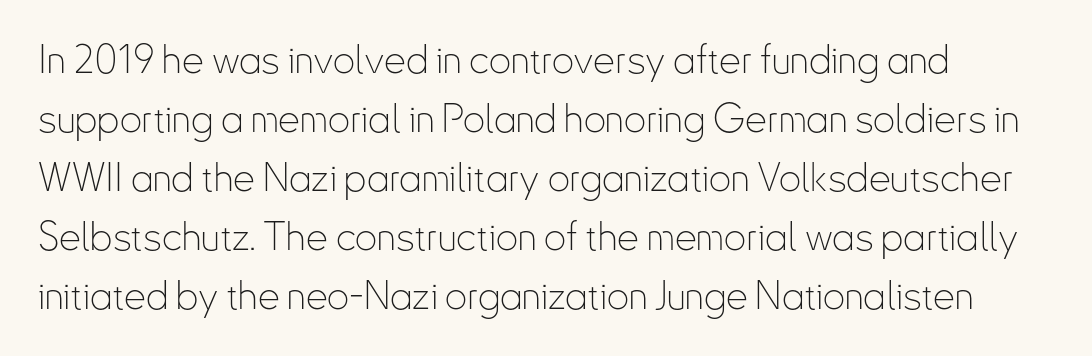
The image shows 39 px thin, condensed sans-serif type, upright; set left-aligned, normal line spacing (1.51x), normal letter spacing, not underlined; low stroke contrast and a small x-height.
